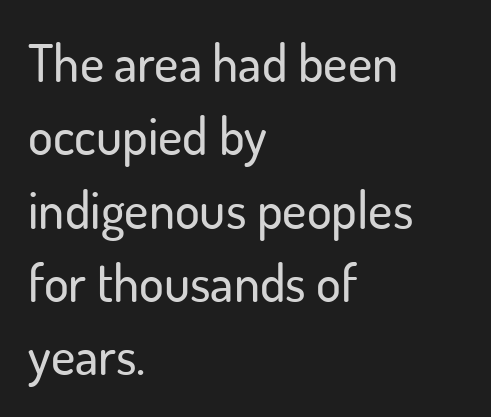
Q: Is the text italic (slanted)? A: No, it is upright.
Q: Is the typeface a serif or a sans-serif typeface? A: Sans-serif.
Q: Is the text underlined? A: No.
Q: How is the paragraph aligned? A: Left-aligned.
Q: Is the spacing between letters normal or unusually wide? A: Normal.
Q: Is the spacing between lines tight, normal or loose? A: Normal.
Q: Width (condensed, normal, or wide)? A: Normal.
Q: Stroke contrast? A: Low.
Q: x-height? A: Small.
Q: Monospaced? A: No.
